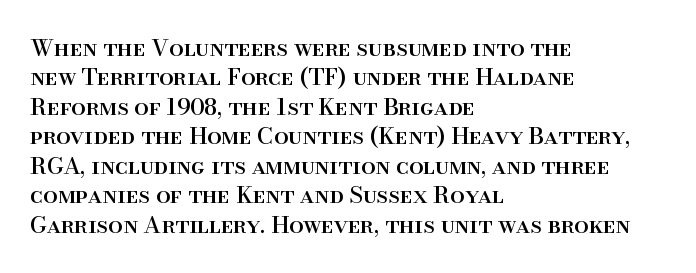
Q: Is the text italic (slanted)? A: No, it is upright.
Q: Is the text underlined? A: No.
Q: How is the paragraph aligned? A: Left-aligned.
Q: Is the spacing between letters normal or unusually wide? A: Normal.
Q: Is the spacing between lines tight, normal or loose? A: Normal.
